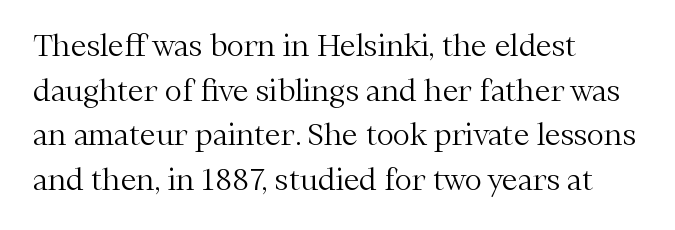
Q: Is the text bold? A: No.
Q: Is the text italic (slanted)? A: No, it is upright.
Q: Is the typeface a serif or a sans-serif typeface? A: Serif.
Q: Is the text underlined? A: No.
Q: How is the paragraph aligned? A: Left-aligned.
Q: Is the spacing between letters normal or unusually wide? A: Normal.
Q: Is the spacing between lines tight, normal or loose? A: Normal.
Q: Width (condensed, normal, or wide)? A: Normal.
Q: Stroke contrast? A: Medium.
Q: x-height? A: Medium.
Q: Monospaced? A: No.
